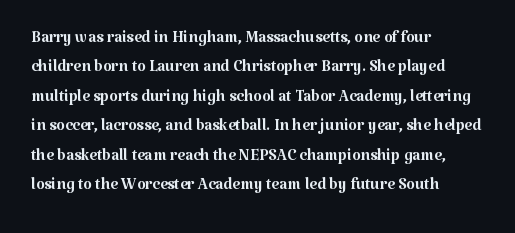
Q: Is the text bold? A: No.
Q: Is the text italic (slanted)? A: No, it is upright.
Q: Is the text underlined? A: No.
Q: How is the paragraph aligned? A: Left-aligned.
Q: Is the spacing between letters normal or unusually wide? A: Normal.
Q: Is the spacing between lines tight, normal or loose? A: Normal.
